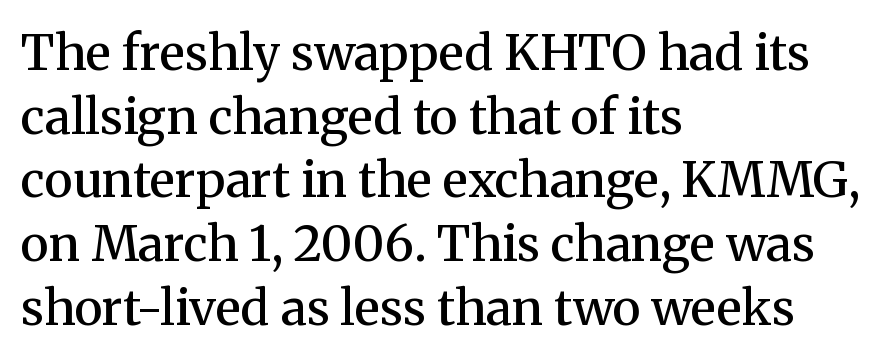
{"serif": "yes", "italic": "no", "bold": "semi", "weight": "semibold", "width": "normal", "stroke_contrast": "medium", "x_height": "medium", "monospaced": "no", "underline": "no", "align": "left", "line_spacing": "normal", "line_spacing_ratio": 1.3, "letter_spacing": "normal", "letter_spacing_em": 0.0, "glyph_px": 49}
